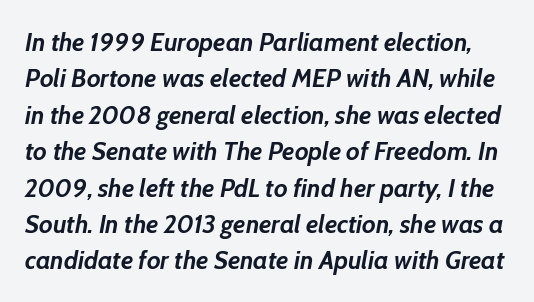
{"italic": "yes", "lean": "right", "slant_degrees": 10, "bold": "yes", "underline": "no", "line_spacing": "normal", "line_spacing_ratio": 1.4, "letter_spacing": "normal", "letter_spacing_em": 0.0, "glyph_px": 26}
